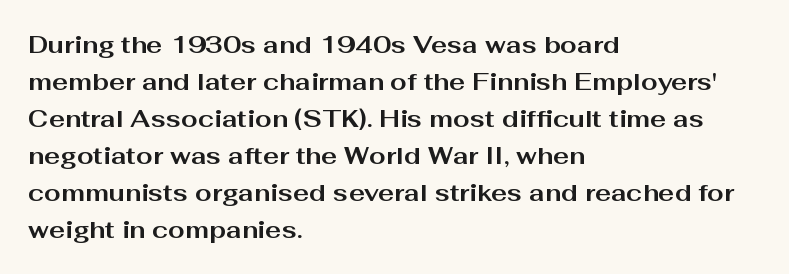
The image shows 24 px bold type, upright; set left-aligned, normal line spacing (1.54x), normal letter spacing, not underlined.
